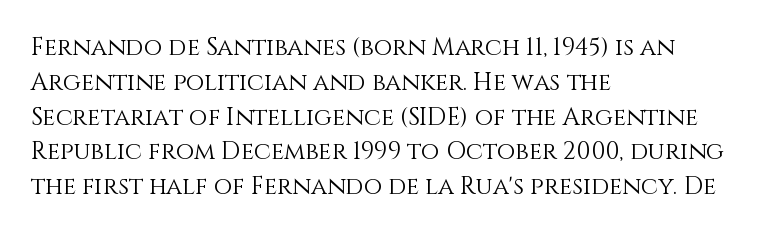
{"italic": "no", "bold": "no", "underline": "no", "align": "left", "line_spacing": "normal", "line_spacing_ratio": 1.45, "letter_spacing": "normal", "letter_spacing_em": 0.0, "glyph_px": 24}
